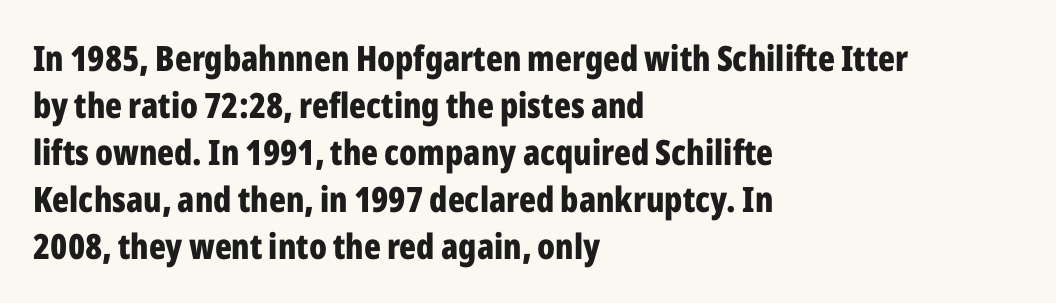
{"serif": "no", "italic": "no", "bold": "yes", "weight": "bold", "width": "condensed", "stroke_contrast": "low", "x_height": "medium", "monospaced": "no", "underline": "no", "align": "left", "line_spacing": "normal", "line_spacing_ratio": 1.34, "letter_spacing": "normal", "letter_spacing_em": 0.0, "glyph_px": 35}
